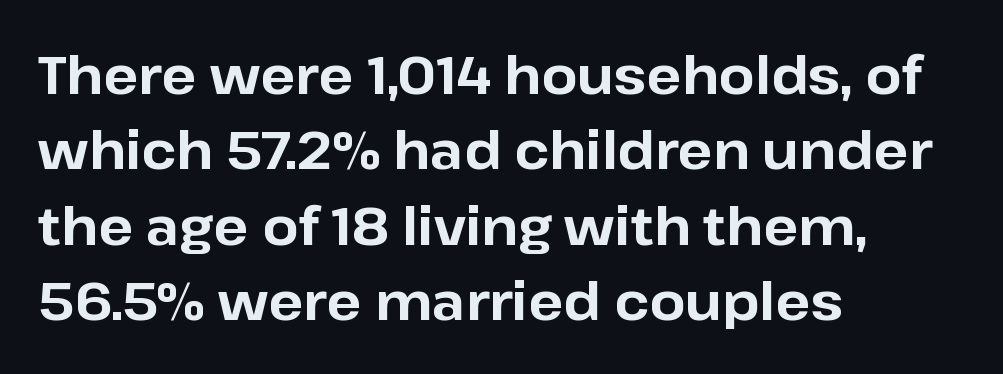
{"serif": "no", "italic": "no", "bold": "yes", "weight": "bold", "width": "normal", "stroke_contrast": "low", "x_height": "medium", "monospaced": "no", "underline": "no", "align": "left", "line_spacing": "normal", "line_spacing_ratio": 1.45, "letter_spacing": "normal", "letter_spacing_em": 0.0, "glyph_px": 52}
